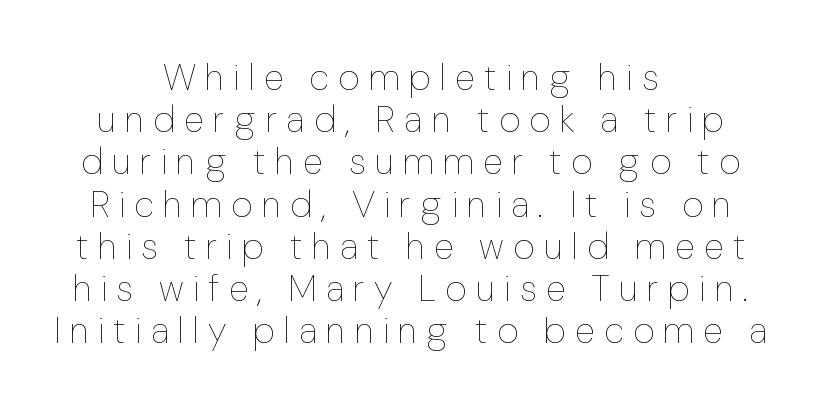
The image shows 37 px thin type, upright; set centered, tight line spacing (1.14x), unusually wide letter spacing (+0.25 em), not underlined; low stroke contrast and a medium x-height.
